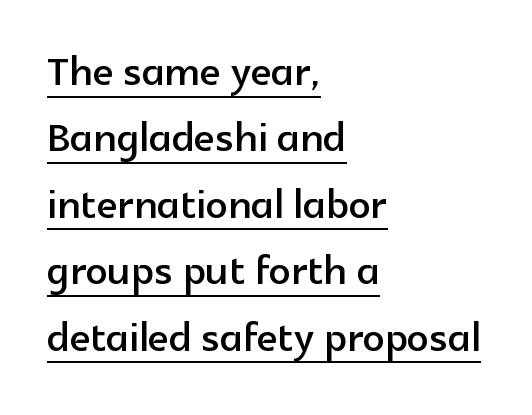
Inter-character spacing is left at the font's built-in metrics. The string is rendered with underlining switched on. A typesetter would mark this as roman, not italic. This sample is left-justified, so line endings fall wherever the words run out. The passage shown is typeset with a sans-serif family. Do the characters align in a grid? No, the font is proportional.
